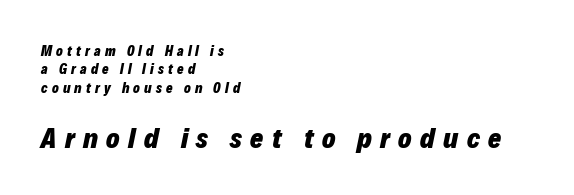
The image shows 28 px heavy type, italic (leaning right); set left-aligned, normal line spacing (1.32x), unusually wide letter spacing (+0.3 em), not underlined; the second (bottom) block is 2.0x larger; low stroke contrast and a medium x-height.
